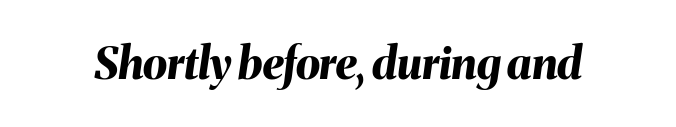
Q: Is the text bold? A: Yes.
Q: Is the text italic (slanted)? A: Yes, it leans right by about 8 degrees.
Q: Is the text underlined? A: No.
Q: Is the spacing between letters normal or unusually wide? A: Normal.
Q: Width (condensed, normal, or wide)? A: Normal.
Q: Stroke contrast? A: Medium.
Q: x-height? A: Medium.
Q: Monospaced? A: No.
